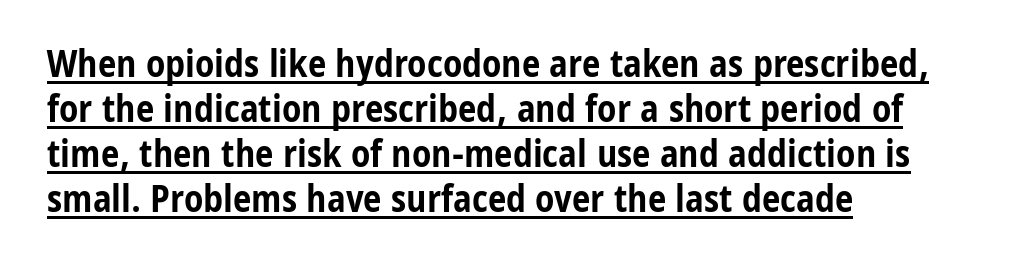
{"serif": "no", "italic": "no", "bold": "yes", "weight": "bold", "width": "condensed", "stroke_contrast": "low", "x_height": "medium", "monospaced": "no", "underline": "yes", "align": "left", "line_spacing_ratio": 1.22, "letter_spacing": "normal", "letter_spacing_em": 0.0, "glyph_px": 37}
